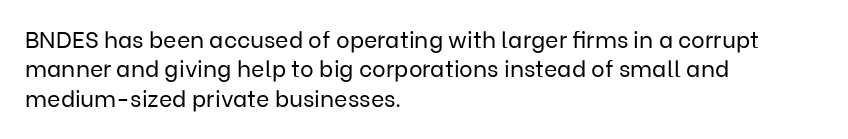
It's the straight-up-and-down kind of type. The face used here is rendered with its standard letterfit. The setting favours the left margin, as ordinary paragraphs usually do. This is not heavy type; no bold has been used. Interline gaps are of average width in this sample.
